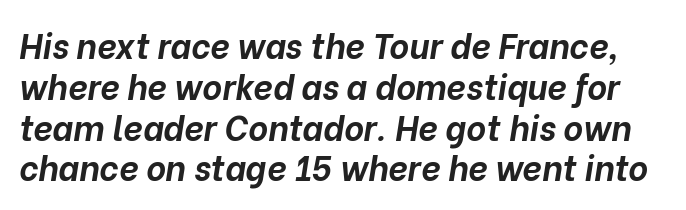
Q: Is the text bold? A: Yes.
Q: Is the text italic (slanted)? A: Yes, it leans right by about 10 degrees.
Q: Is the text underlined? A: No.
Q: Is the spacing between letters normal or unusually wide? A: Normal.
Q: Width (condensed, normal, or wide)? A: Normal.
Q: Stroke contrast? A: Low.
Q: x-height? A: Medium.
Q: Monospaced? A: No.
